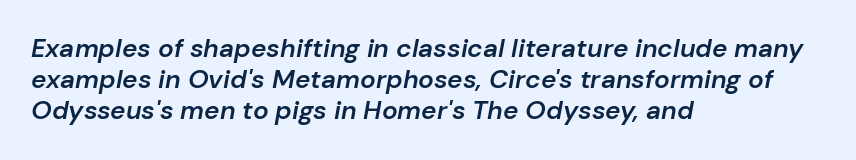
Q: Is the text bold? A: Semi-bold.
Q: Is the text italic (slanted)? A: Yes, it leans right by about 10 degrees.
Q: Is the text underlined? A: No.
Q: How is the paragraph aligned? A: Left-aligned.
Q: Is the spacing between letters normal or unusually wide? A: Normal.
